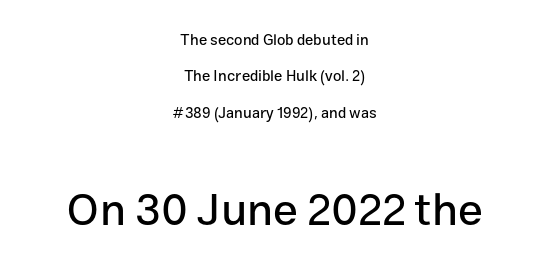
{"serif": "no", "italic": "no", "width": "normal", "stroke_contrast": "low", "x_height": "medium", "monospaced": "no", "underline": "no", "align": "center", "line_spacing": "loose", "line_spacing_ratio": 2.43, "letter_spacing": "normal", "letter_spacing_em": 0.0, "larger_block": "second", "size_ratio": 3.0, "glyph_px": 45}
